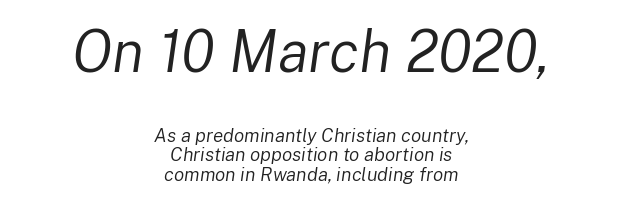
The image shows 58 px regular-weight type, italic (leaning right); set centered, tight line spacing (1.04x), normal letter spacing, not underlined; the first (top) block is 3.05x larger; low stroke contrast and a medium x-height.
